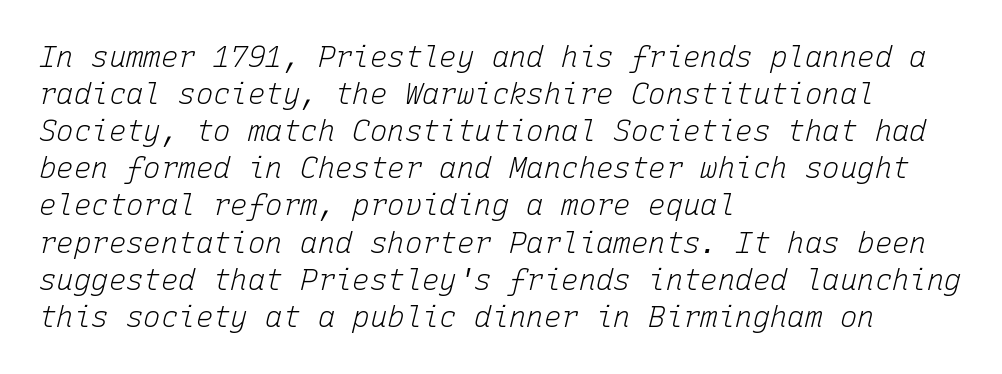
The image shows 29 px light type, italic (leaning right), monospaced; set left-aligned, normal line spacing (1.28x), normal letter spacing, not underlined; low stroke contrast and a medium x-height.
